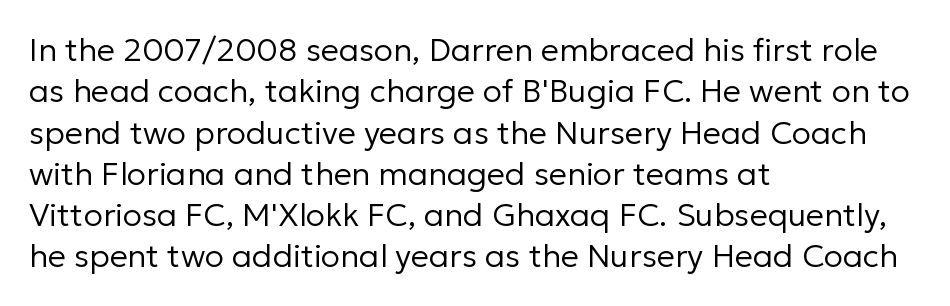
The image shows 32 px regular-weight sans-serif type, upright; set left-aligned, normal line spacing (1.29x), normal letter spacing, not underlined; low stroke contrast and a medium x-height.
